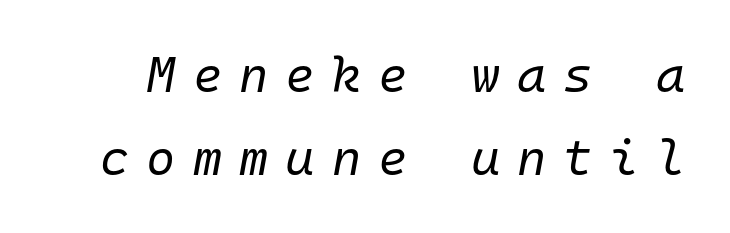
Inter-character spacing is expanded well beyond the font's built-in metrics. Each letter, wide or thin by design, is forced into the same width here. The strokes are not fattened; the text isn't bold. Clear beneath every line of the passage. The space between consecutive lines is moderate. These lines were composed using italics.
